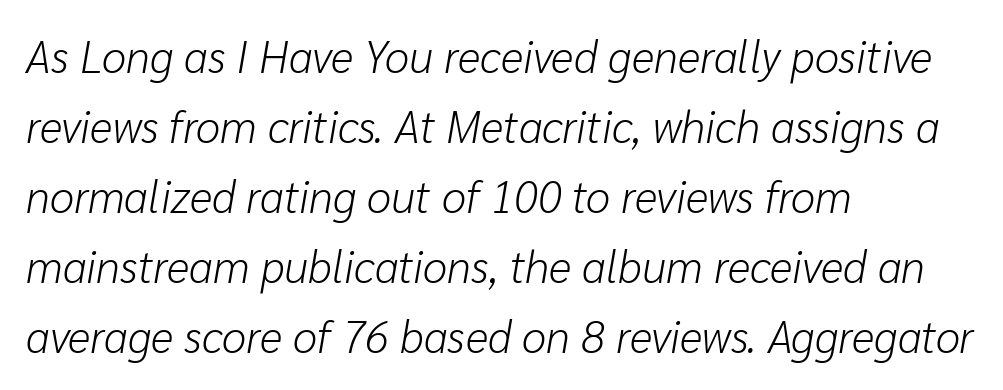
{"italic": "yes", "lean": "right", "slant_degrees": 10, "bold": "no", "weight": "light", "width": "normal", "stroke_contrast": "low", "x_height": "medium", "monospaced": "no", "underline": "no", "align": "left", "line_spacing": "normal", "line_spacing_ratio": 1.59, "letter_spacing": "normal", "letter_spacing_em": 0.0, "glyph_px": 44}
